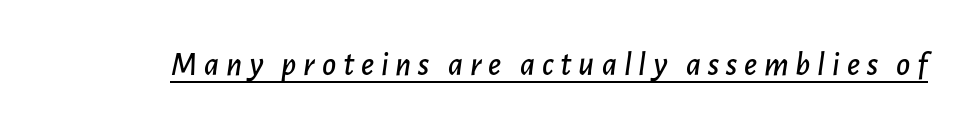
Q: Is the text italic (slanted)? A: Yes, it leans right by about 7 degrees.
Q: Is the text underlined? A: Yes.
Q: Is the spacing between letters normal or unusually wide? A: Unusually wide.
Q: Width (condensed, normal, or wide)? A: Normal.
Q: Stroke contrast? A: Low.
Q: x-height? A: Medium.
Q: Monospaced? A: No.
